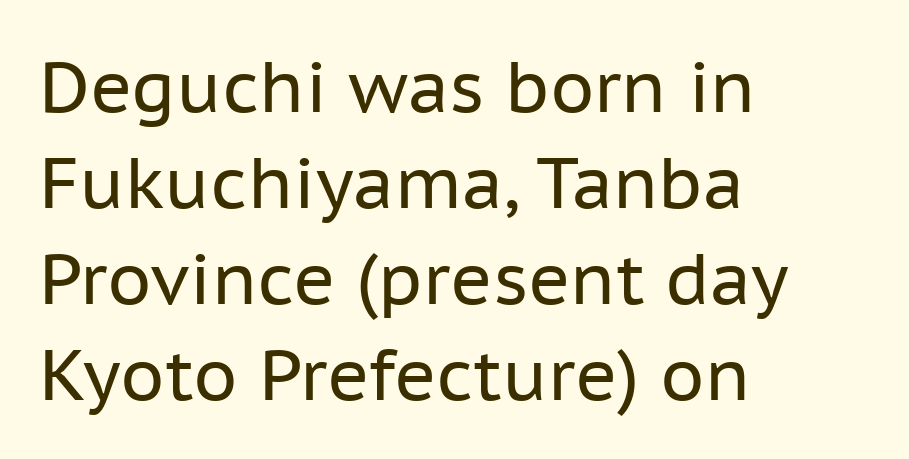
You can tell it's not italic because the verticals are truly vertical. Check where the strokes stop: nothing finishes them off — pure sans. Does extra space separate the letters? No, they use regular spacing. Casual observation: everything's shoved over to the left.
